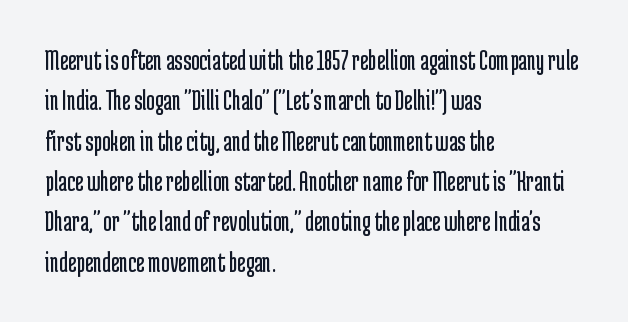
Q: Is the text bold? A: No.
Q: Is the text italic (slanted)? A: No, it is upright.
Q: Is the typeface a serif or a sans-serif typeface? A: Sans-serif.
Q: Is the text underlined? A: No.
Q: How is the paragraph aligned? A: Left-aligned.
Q: Is the spacing between letters normal or unusually wide? A: Normal.
Q: Is the spacing between lines tight, normal or loose? A: Normal.
Q: Width (condensed, normal, or wide)? A: Condensed.
Q: Stroke contrast? A: Low.
Q: x-height? A: Medium.
Q: Monospaced? A: No.
